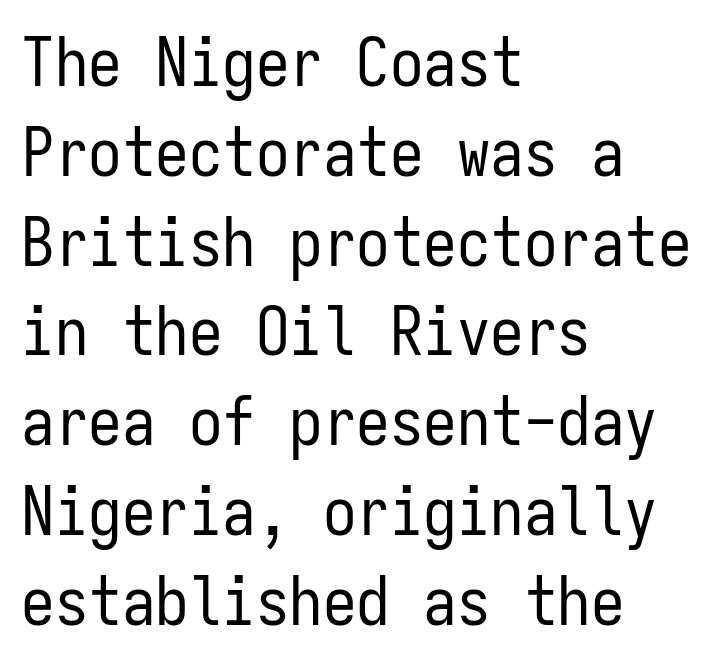
The image shows 67 px regular-weight, condensed sans-serif type, upright, monospaced; set left-aligned, normal line spacing (1.34x), normal letter spacing, not underlined; low stroke contrast and a medium x-height.
